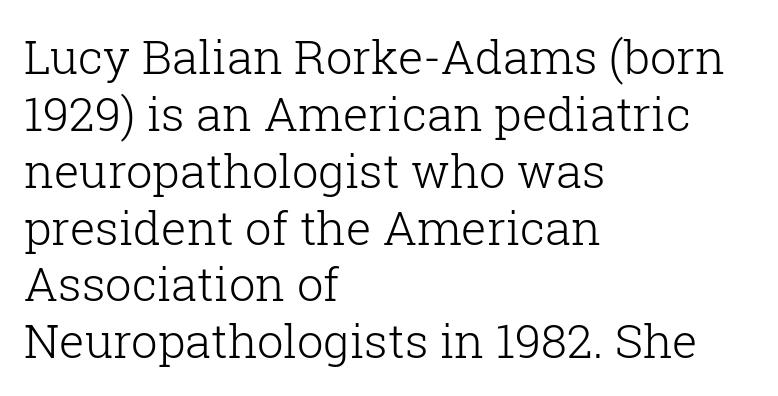
The image shows 47 px light serif type, upright; set left-aligned, line spacing 1.21x, normal letter spacing, not underlined; low stroke contrast and a medium x-height.
